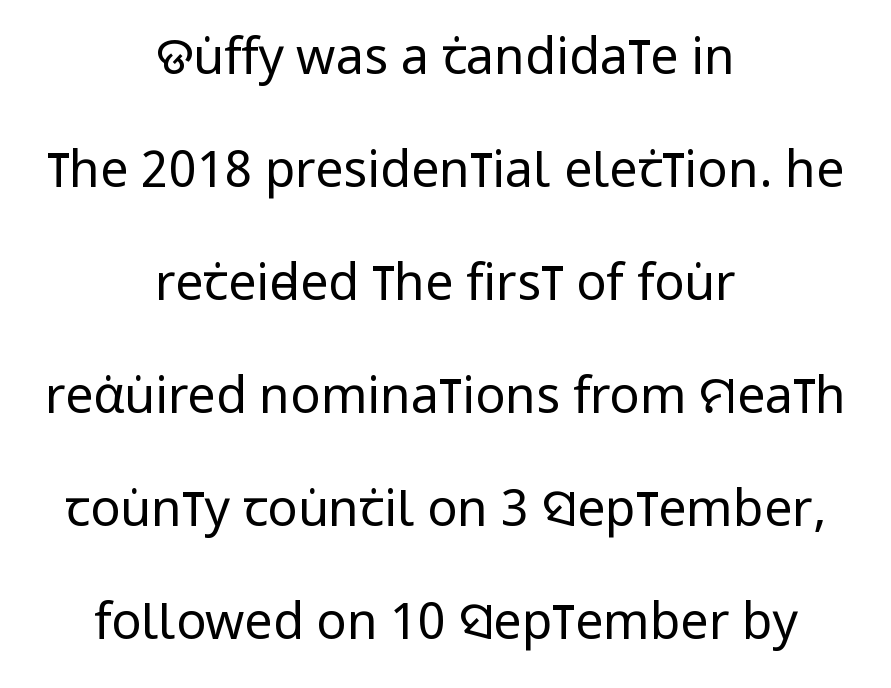
Q: Is the text bold? A: No.
Q: Is the text italic (slanted)? A: No, it is upright.
Q: Is the typeface a serif or a sans-serif typeface? A: Sans-serif.
Q: Is the text underlined? A: No.
Q: How is the paragraph aligned? A: Centered.
Q: Is the spacing between letters normal or unusually wide? A: Normal.
Q: Is the spacing between lines tight, normal or loose? A: Loose.
Q: Width (condensed, normal, or wide)? A: Condensed.
Q: Stroke contrast? A: Low.
Q: x-height? A: Large.
Q: Monospaced? A: No.
